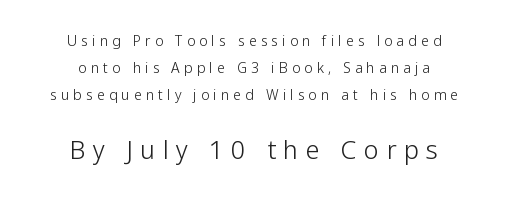
Q: Is the text bold? A: No.
Q: Is the text italic (slanted)? A: No, it is upright.
Q: Is the text underlined? A: No.
Q: How is the paragraph aligned? A: Centered.
Q: Is the spacing between letters normal or unusually wide? A: Unusually wide.
Q: Is the spacing between lines tight, normal or loose? A: Loose.
Q: Which block of text is set in a larger size, the first (top) or the second (bottom)? A: The second (bottom) one.
